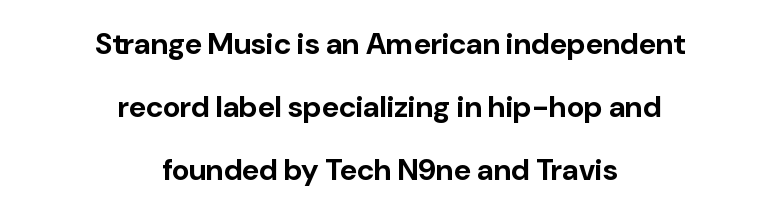
Spacing verdict: proportional, widths tailored to each character. Inter-character spacing is left at the font's built-in metrics. Do the letters lean? They stand straight. Are there feet on the stems? There aren't — it's a sans. A bare baseline throughout the passage.
